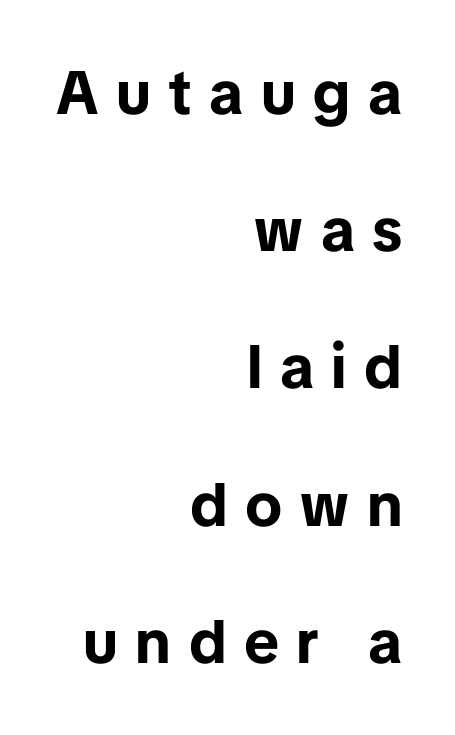
The image shows 61 px bold sans-serif type, upright; set right-aligned, loose line spacing (2.25x), unusually wide letter spacing (+0.29 em), not underlined; low stroke contrast and a medium x-height.
